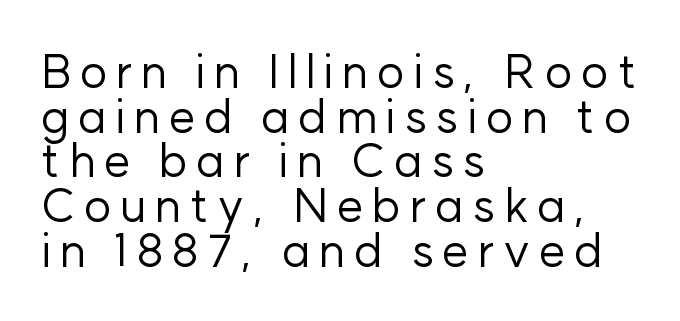
{"serif": "no", "italic": "no", "bold": "no", "weight": "regular", "width": "normal", "stroke_contrast": "low", "x_height": "medium", "monospaced": "no", "underline": "no", "align": "left", "line_spacing": "tight", "line_spacing_ratio": 0.95, "glyph_px": 47}
